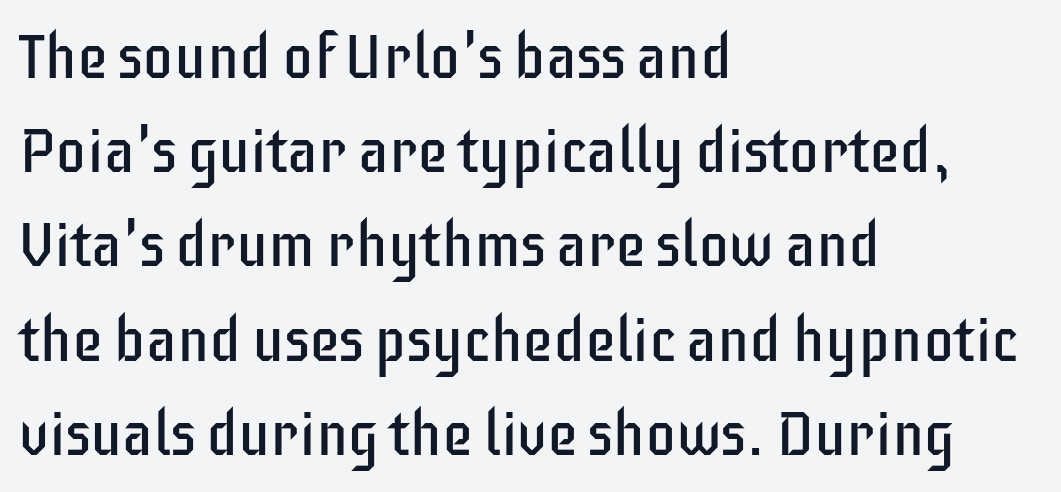
{"serif": "no", "italic": "no", "bold": "no", "weight": "regular", "width": "condensed", "stroke_contrast": "low", "x_height": "large", "monospaced": "no", "underline": "no", "align": "left", "line_spacing": "normal", "line_spacing_ratio": 1.52, "letter_spacing": "normal", "letter_spacing_em": 0.0, "glyph_px": 62}
